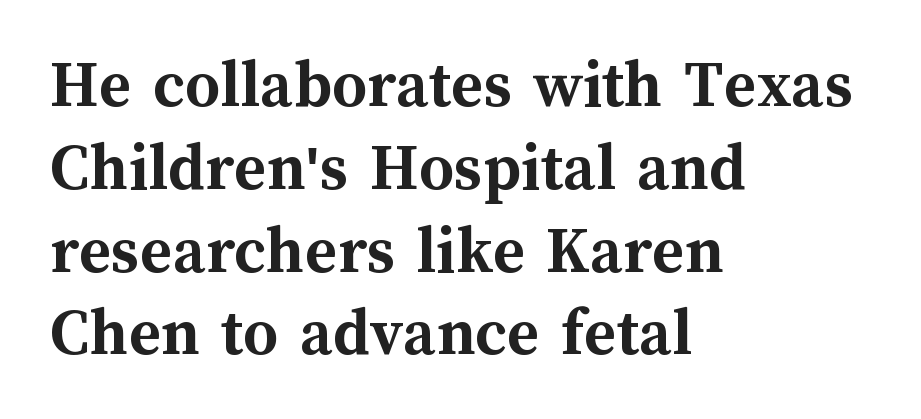
The image shows 69 px semibold type, upright; set left-aligned, line spacing 1.2x, normal letter spacing, not underlined; medium stroke contrast and a medium x-height.
